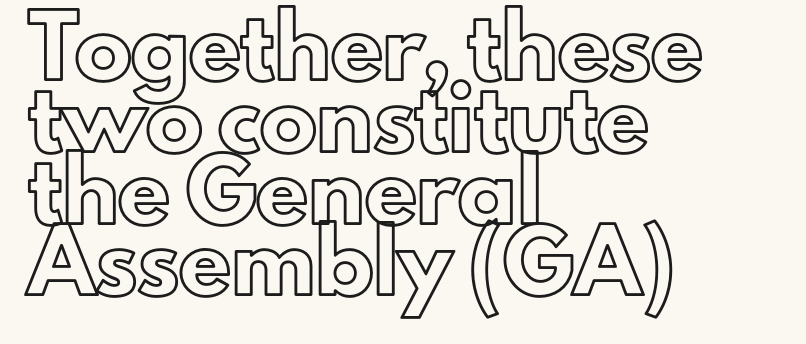
Just letters on the line, the space beneath them empty. Line beginnings align vertically; line endings do not. The rows are spaced the way most documents space them. The font's upright variant was chosen for this text.
